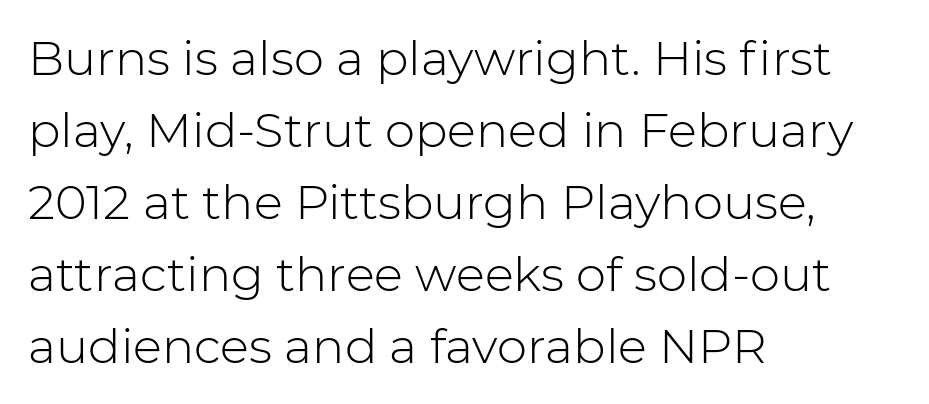
{"serif": "no", "italic": "no", "bold": "no", "weight": "light", "width": "normal", "stroke_contrast": "low", "x_height": "medium", "monospaced": "no", "underline": "no", "align": "left", "line_spacing": "normal", "line_spacing_ratio": 1.5, "letter_spacing": "normal", "letter_spacing_em": 0.0, "glyph_px": 48}
